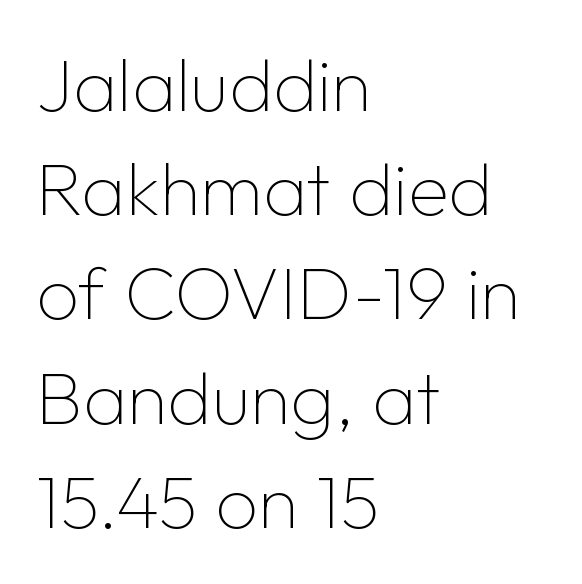
The image shows 75 px thin sans-serif type, upright; set left-aligned, normal line spacing (1.39x), normal letter spacing, not underlined; low stroke contrast and a medium x-height.
